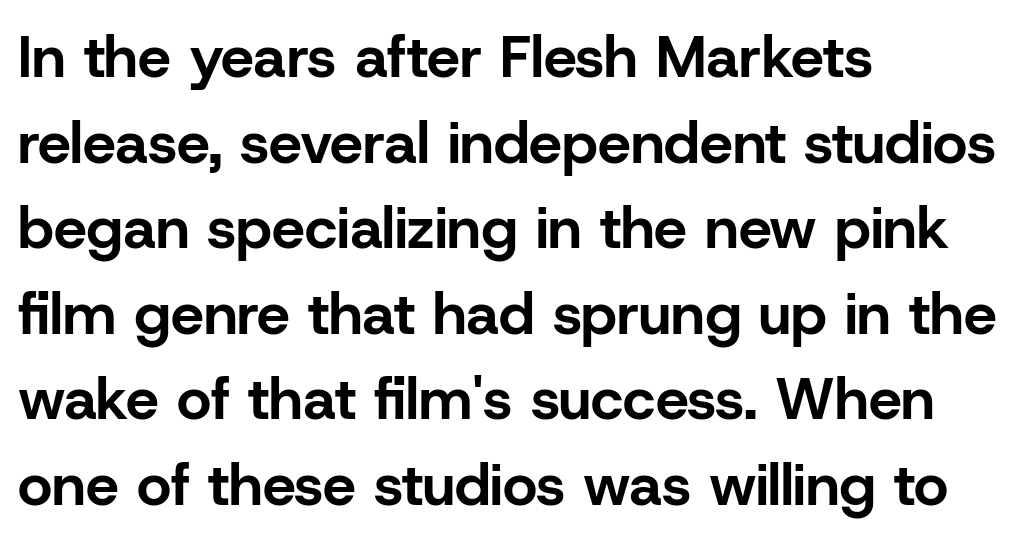
Quick note: interline space is typical. The zone under the glyphs is completely vacant. The typography opts for an upright posture over an oblique one. The characters look thick and weighty, a clear bold.
